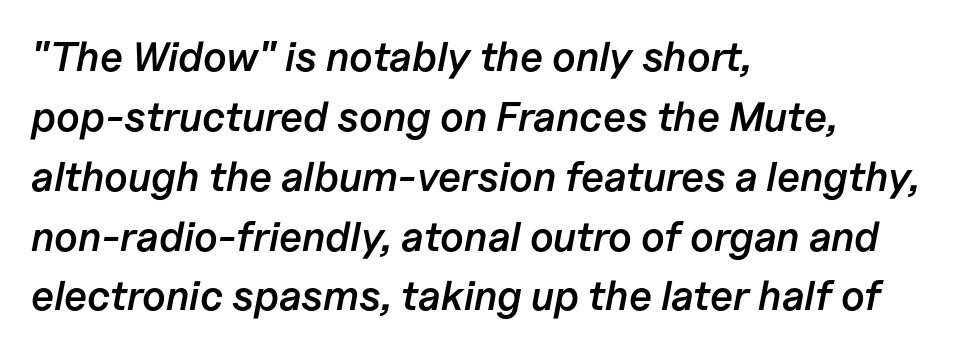
The lines are quadded left. The gap between lines stays unmarked. The letters are slanted; this is an italic face. The strokes are fattened partway — semibold, not bold.
